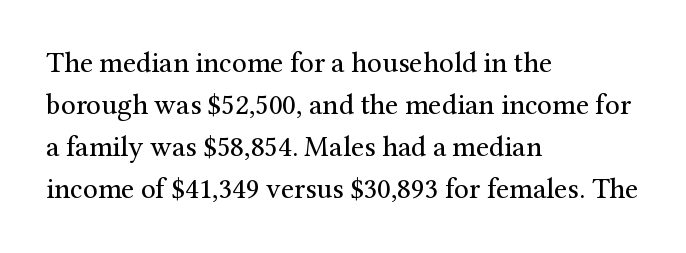
On a weight scale, this lands at 450 or below. Compared with typical paragraphs, the rows here are spaced about the same. To sum up the face: it has serifs. The foot of each line stays bare and open. In terms of letterspacing, this is plain default setting.
